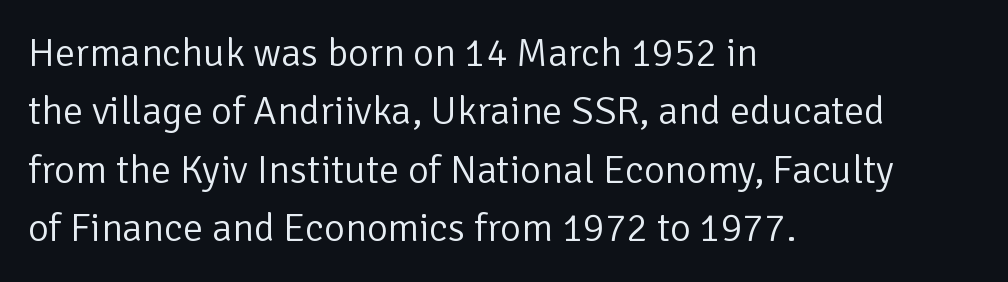
The image shows 40 px light sans-serif type, upright; set left-aligned, normal line spacing (1.46x), normal letter spacing, not underlined; low stroke contrast and a medium x-height.
